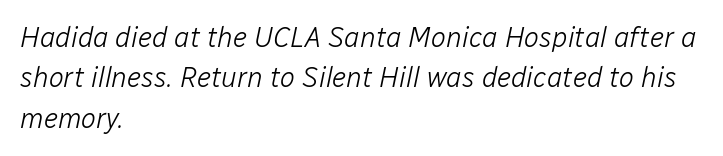
Here the designer chose a conventional face with non-uniform glyph widths. The lettering tilts uniformly, giving the passage an italic look. The gaps between neighbouring characters are ordinary and unremarkable. Ink coverage per letter is moderate at most. Does the copy run flush right? No — it runs flush left.
